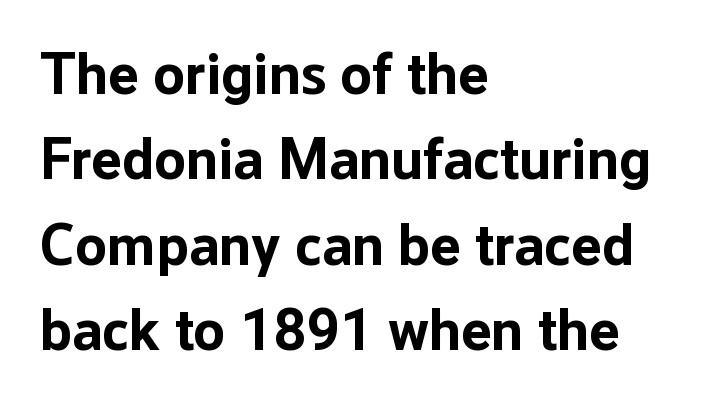
The rendering uses a moderate line-height, typical for paragraphs. One-word summary of the alignment: left. Is there any slant? The stems are plumb. The text was rendered using a sans face with plain stroke endings.
